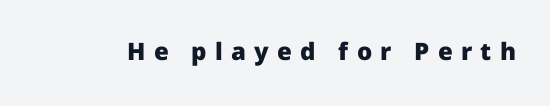
Words float on clear page, feet unadorned. As a designer I'd log this as weight 700, bold. If you drew a line through each stem, it would be perfectly vertical. Inter-character spacing is expanded well beyond the font's built-in metrics.
